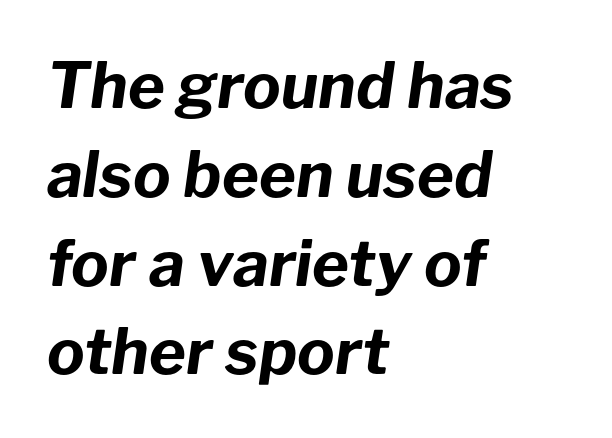
The image shows 63 px bold type, italic (leaning right); set left-aligned, normal line spacing (1.41x), normal letter spacing, not underlined; low stroke contrast and a medium x-height.
